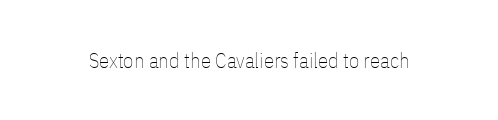
The image shows 21 px text type, upright; set normal letter spacing, not underlined.
